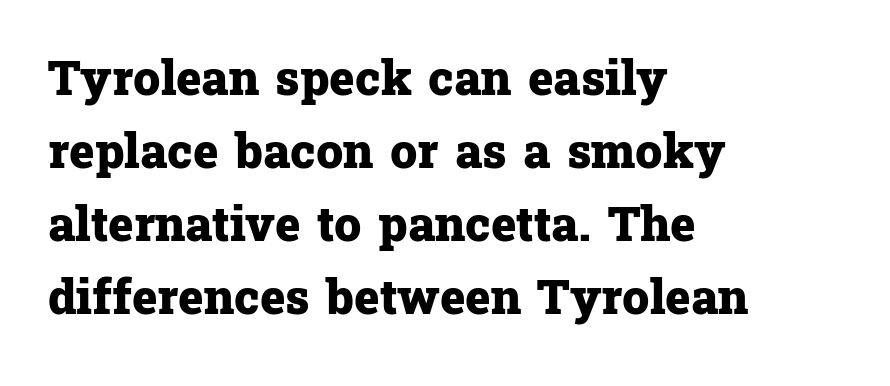
The compositor pushed each line to the left boundary. Inter-character spacing is left at the font's built-in metrics. Looks like regular typesetting: each glyph gets only the width it needs. The words here are not underlined. The glyphs have the mass of a bold cut.
